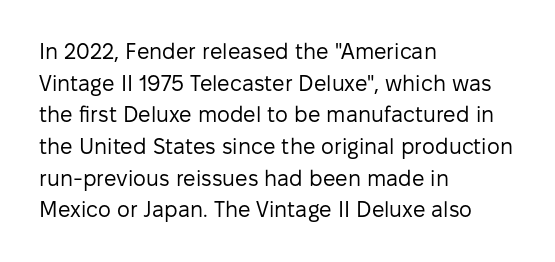
The image shows 22 px text type, upright; set left-aligned, normal line spacing (1.44x), normal letter spacing, not underlined.
